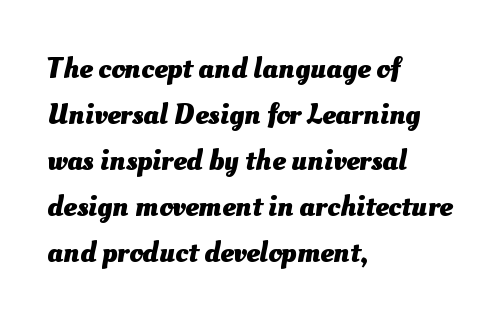
The letterforms sit shoulder to shoulder at normal distance. A typesetter would call this proportional, since set widths differ per character. Whoever set this chose a conventional vertical rhythm. The lines in this sample share a left origin and differ only in where they stop. Anything drawn beneath the words? Only blank space.
